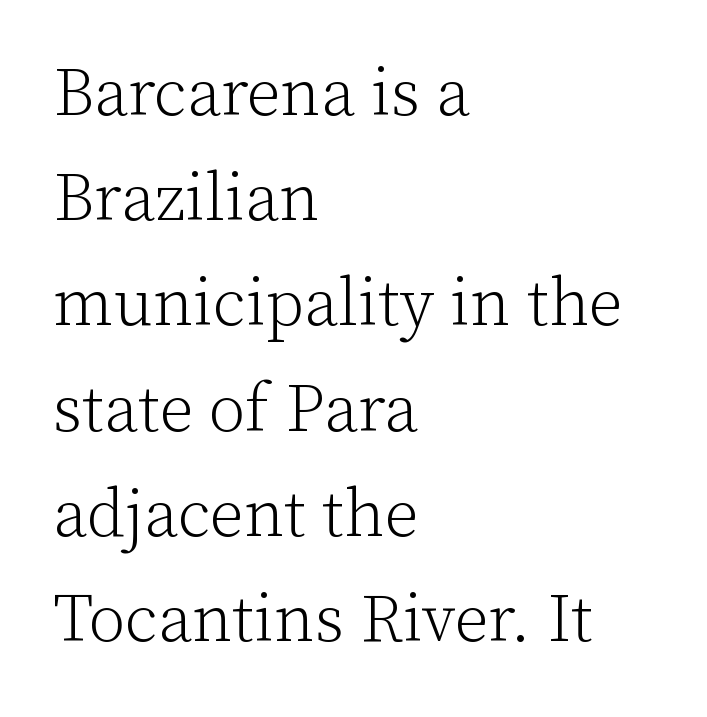
Compared with typical paragraphs, the rows here are spaced about the same. The typeface chosen for these lines features serifs. The rendering keeps characters at their native spacing. The space beneath each line is pristine and unruled.
